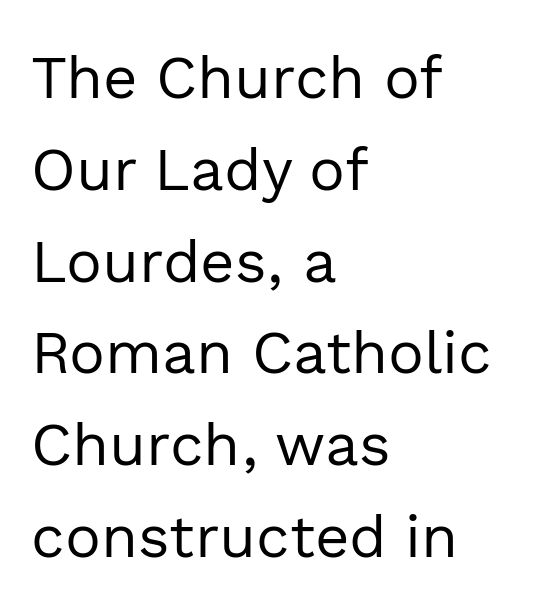
The image shows 60 px regular-weight sans-serif type, upright; set left-aligned, normal line spacing (1.53x), normal letter spacing, not underlined; a medium x-height.
